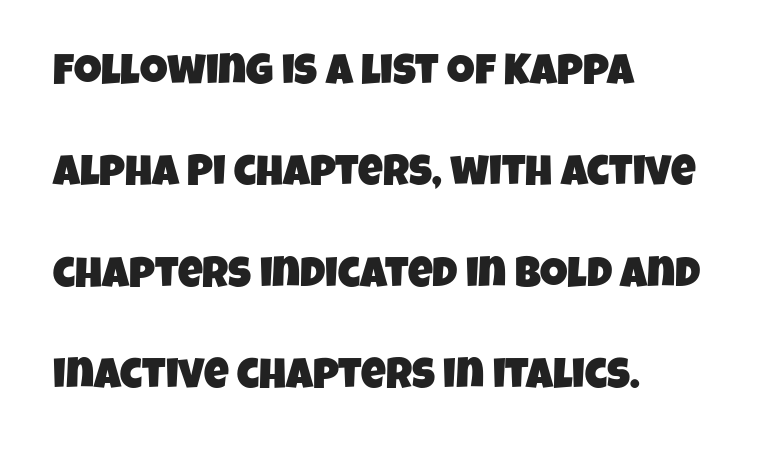
The image shows 43 px condensed sans-serif type; set left-aligned, loose line spacing (2.36x), normal letter spacing, not underlined; low stroke contrast and a large x-height.
